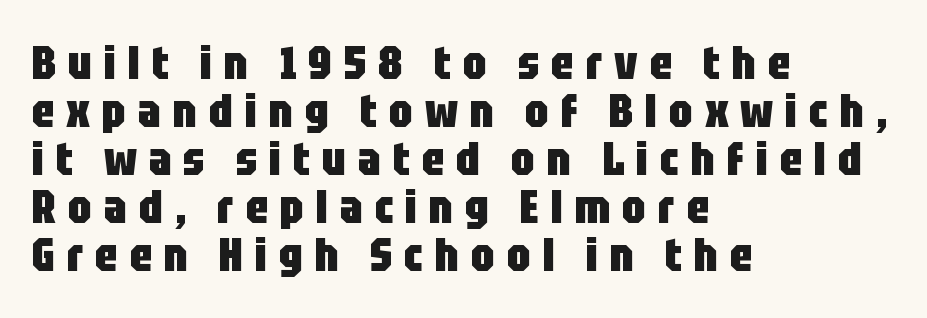
Q: Is the text bold? A: Yes.
Q: Is the text italic (slanted)? A: No, it is upright.
Q: Is the typeface a serif or a sans-serif typeface? A: Sans-serif.
Q: Is the text underlined? A: No.
Q: How is the paragraph aligned? A: Left-aligned.
Q: Is the spacing between letters normal or unusually wide? A: Unusually wide.
Q: Is the spacing between lines tight, normal or loose? A: Tight.
Q: Width (condensed, normal, or wide)? A: Condensed.
Q: Stroke contrast? A: Low.
Q: x-height? A: Large.
Q: Monospaced? A: No.
